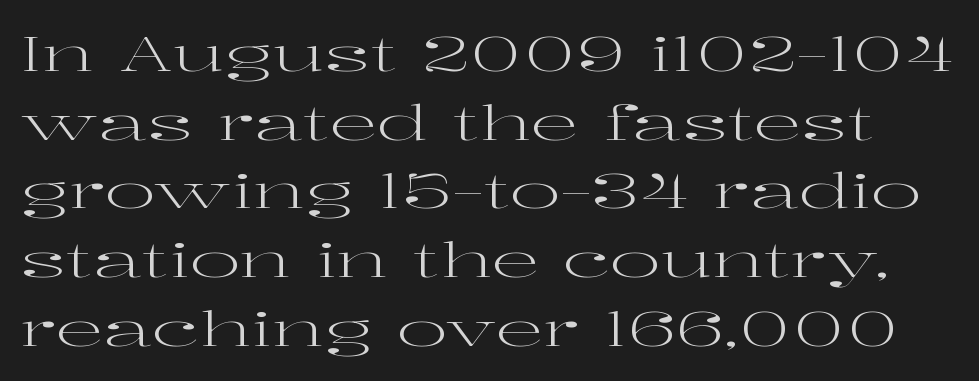
You can tell it's not italic because the verticals are truly vertical. The rows are spaced the way most documents space them. Do the characters align in a grid? No, the font is proportional. The letters sit at their default tracking, neither squeezed nor spread. Note: serifs present on the glyphs.
